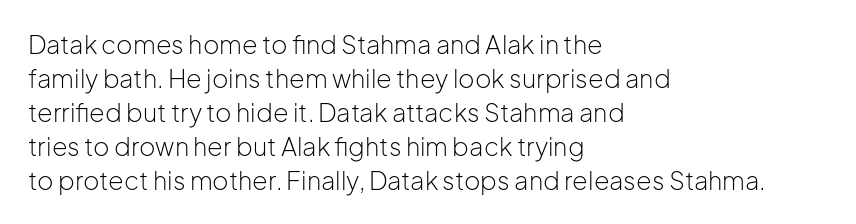
{"italic": "no", "bold": "no", "underline": "no", "align": "left", "line_spacing": "normal", "line_spacing_ratio": 1.36, "letter_spacing": "normal", "letter_spacing_em": 0.0, "glyph_px": 25}
